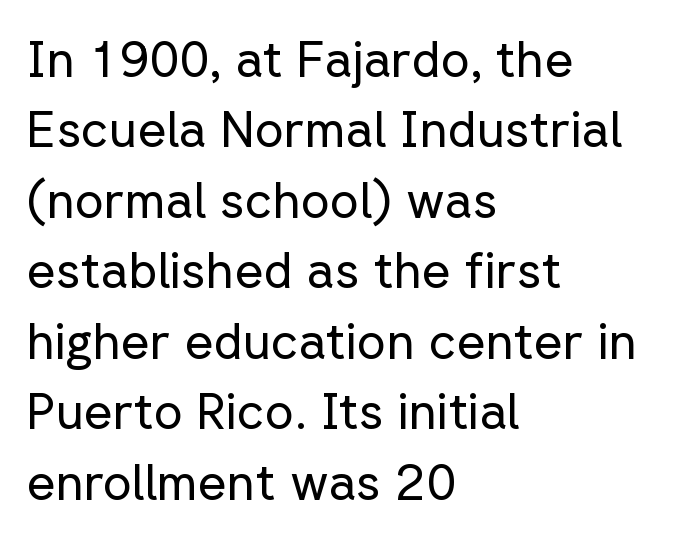
The image shows 50 px regular-weight sans-serif type, upright; set left-aligned, normal line spacing (1.41x), normal letter spacing, not underlined; low stroke contrast and a medium x-height.
